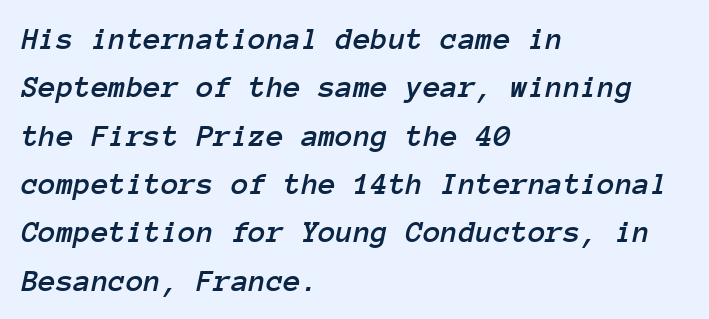
These lines are rendered in a fixed-pitch font. This sample uses plain, unmodified letter spacing. How would I describe the line gaps? Plain and ordinary. Characters are canted at an angle relative to the baseline's perpendicular. The lines are quadded left. A clean baseline with only descenders dipping below it.
